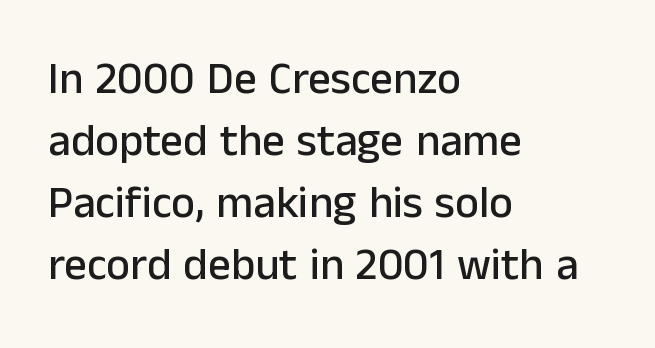
The image shows 45 px sans-serif type, upright; set left-aligned, normal line spacing (1.38x), normal letter spacing, not underlined; low stroke contrast and a medium x-height.
